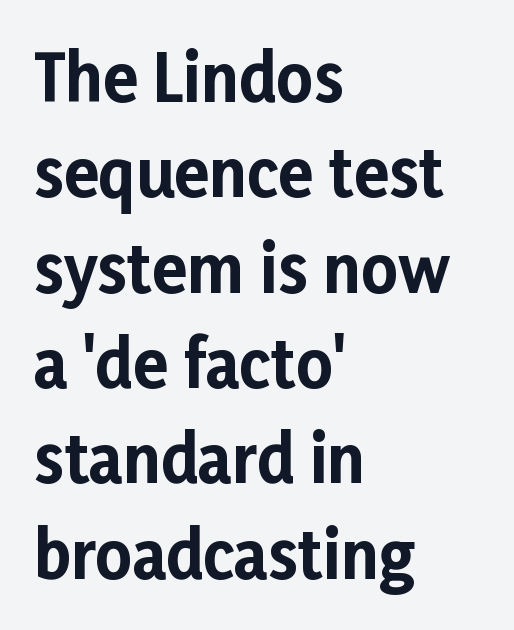
Its strokes are broad and dark, the hallmark of bold type. Look at the bottom of the vertical strokes: they stop flat, with no serifs. The passage shown has conventional tracking throughout. Character widths vary here, with narrow letters taking less room than wide ones. Descender tails drop into unmarked territory. No italicization has been applied; the sample stays upright.
